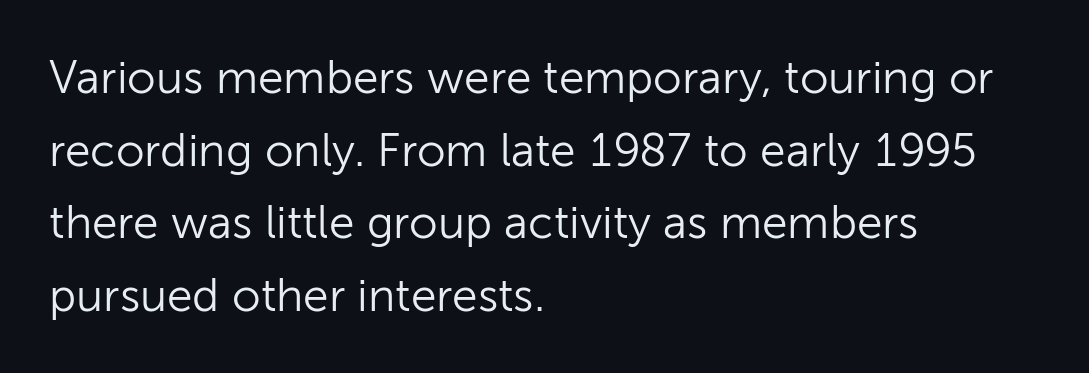
Q: Is the text bold? A: No.
Q: Is the text italic (slanted)? A: No, it is upright.
Q: Is the typeface a serif or a sans-serif typeface? A: Sans-serif.
Q: Is the text underlined? A: No.
Q: How is the paragraph aligned? A: Left-aligned.
Q: Is the spacing between letters normal or unusually wide? A: Normal.
Q: Is the spacing between lines tight, normal or loose? A: Normal.
Q: Width (condensed, normal, or wide)? A: Normal.
Q: Stroke contrast? A: Low.
Q: x-height? A: Medium.
Q: Monospaced? A: No.
